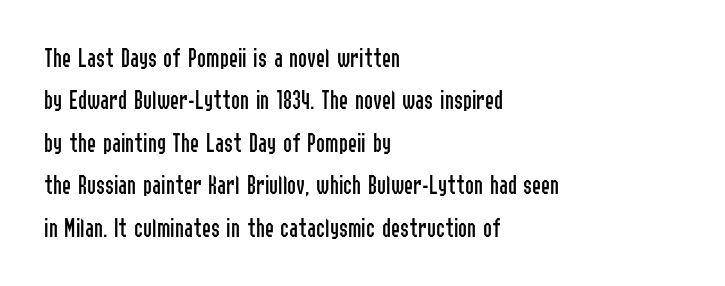
The image shows 27 px text type, upright; set left-aligned, normal line spacing (1.57x), normal letter spacing, not underlined.
